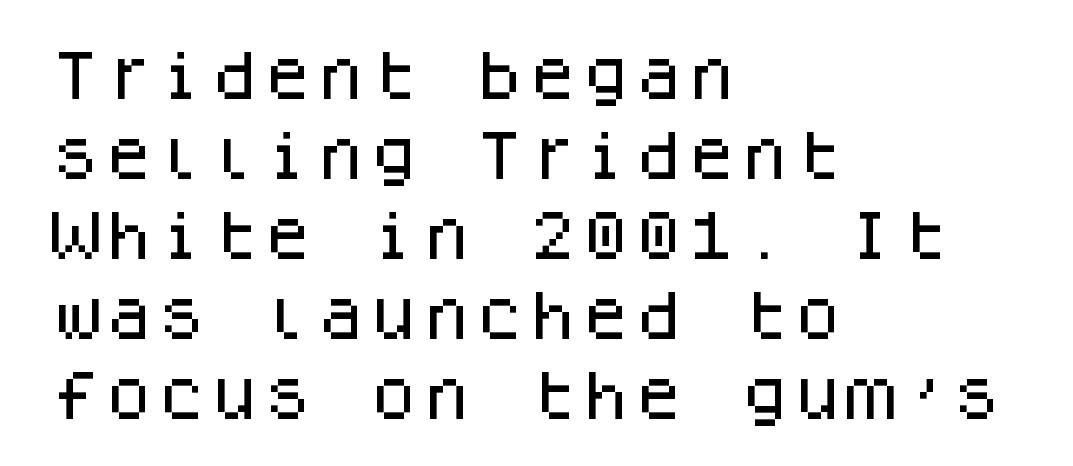
{"serif": "no", "italic": "no", "width": "normal", "stroke_contrast": "low", "x_height": "large", "monospaced": "yes", "underline": "no", "align": "left", "line_spacing": "normal", "line_spacing_ratio": 1.51, "letter_spacing": "normal", "letter_spacing_em": 0.0, "glyph_px": 53}
